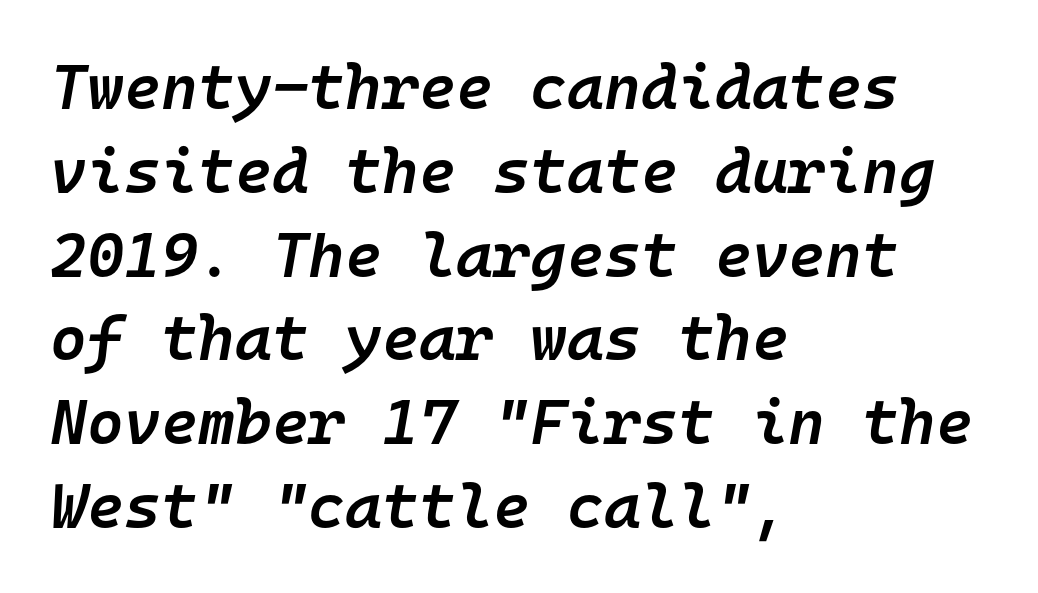
Summary of vertical rhythm: regular, with standard interline spacing. Where is the straight margin? On the left. Notice how the stems are inclined rather than vertical — that's the hallmark of italics. Letter spacing: default. The face used here is monospaced, like something from a code editor.
